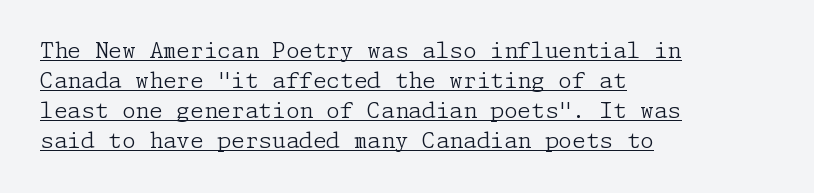
Q: Is the text bold? A: No.
Q: Is the text italic (slanted)? A: No, it is upright.
Q: Is the text underlined? A: Yes.
Q: How is the paragraph aligned? A: Left-aligned.
Q: Is the spacing between letters normal or unusually wide? A: Normal.
Q: Is the spacing between lines tight, normal or loose? A: Normal.
